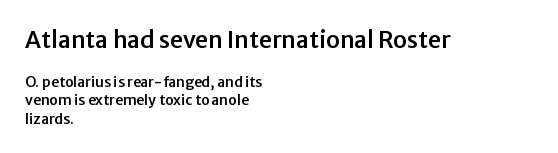
The zone under the glyphs is completely vacant. Does the bottom block carry the larger type? No, the top block does. These lines keep a tight, regular rhythm from letter to letter. A normal amount of white space separates one row of letters from the next. Which margin do the lines hug? The left one — the right edge is uneven. If you drew a line through each stem, it would be perfectly vertical.
